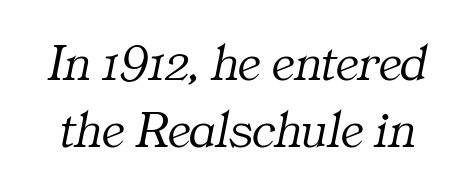
{"serif": "yes", "italic": "yes", "lean": "right", "slant_degrees": 11, "bold": "no", "weight": "light", "width": "normal", "stroke_contrast": "medium", "x_height": "medium", "monospaced": "no", "underline": "no", "line_spacing": "normal", "line_spacing_ratio": 1.26, "letter_spacing": "normal", "letter_spacing_em": 0.0, "glyph_px": 53}
